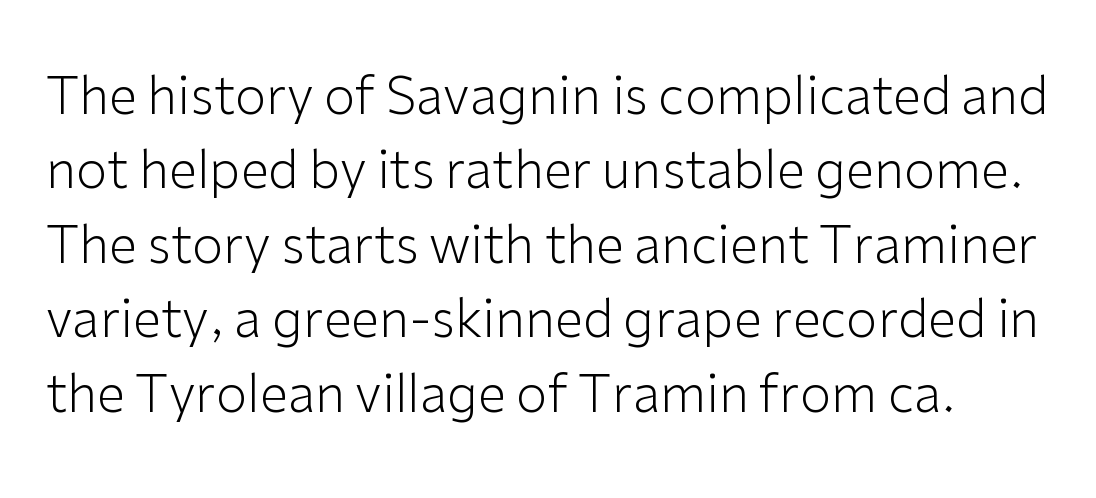
Q: Is the text bold? A: No.
Q: Is the text italic (slanted)? A: No, it is upright.
Q: Is the typeface a serif or a sans-serif typeface? A: Sans-serif.
Q: Is the text underlined? A: No.
Q: Is the spacing between letters normal or unusually wide? A: Normal.
Q: Is the spacing between lines tight, normal or loose? A: Normal.
Q: Width (condensed, normal, or wide)? A: Normal.
Q: Stroke contrast? A: Low.
Q: x-height? A: Medium.
Q: Monospaced? A: No.
